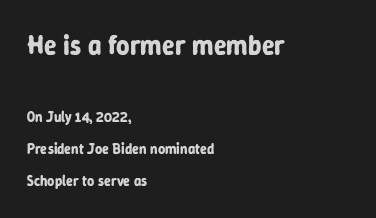
Q: Is the text bold? A: Yes.
Q: Is the text italic (slanted)? A: No, it is upright.
Q: Is the text underlined? A: No.
Q: How is the paragraph aligned? A: Left-aligned.
Q: Is the spacing between letters normal or unusually wide? A: Normal.
Q: Is the spacing between lines tight, normal or loose? A: Loose.
Q: Which block of text is set in a larger size, the first (top) or the second (bottom)? A: The first (top) one.
